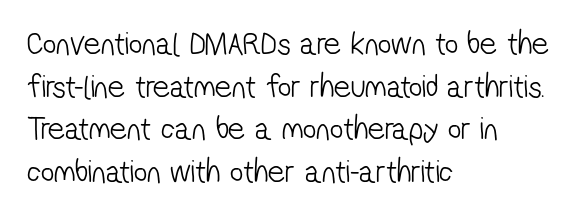
{"serif": "no", "bold": "no", "weight": "light", "width": "condensed", "stroke_contrast": "low", "x_height": "medium", "monospaced": "no", "underline": "no", "align": "left", "line_spacing": "normal", "line_spacing_ratio": 1.29, "letter_spacing": "normal", "letter_spacing_em": 0.0, "glyph_px": 33}
